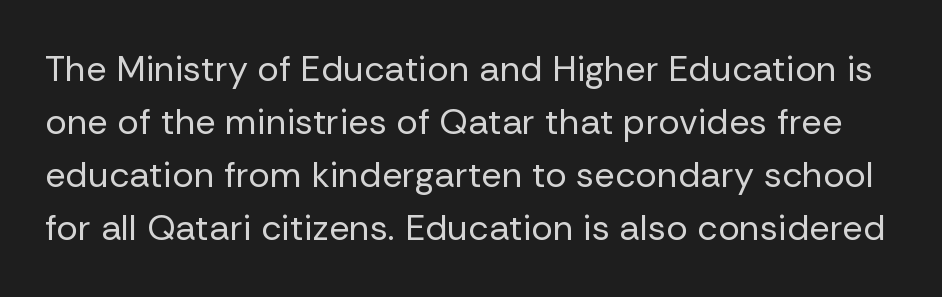
{"serif": "no", "italic": "no", "bold": "no", "weight": "regular", "width": "normal", "stroke_contrast": "low", "x_height": "medium", "monospaced": "no", "underline": "no", "line_spacing": "normal", "line_spacing_ratio": 1.47, "letter_spacing": "normal", "letter_spacing_em": 0.0, "glyph_px": 36}
